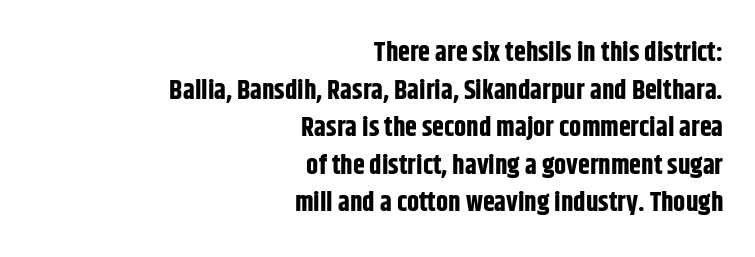
Q: Is the text bold? A: Yes.
Q: Is the text italic (slanted)? A: No, it is upright.
Q: Is the text underlined? A: No.
Q: How is the paragraph aligned? A: Right-aligned.
Q: Is the spacing between letters normal or unusually wide? A: Normal.
Q: Is the spacing between lines tight, normal or loose? A: Normal.
